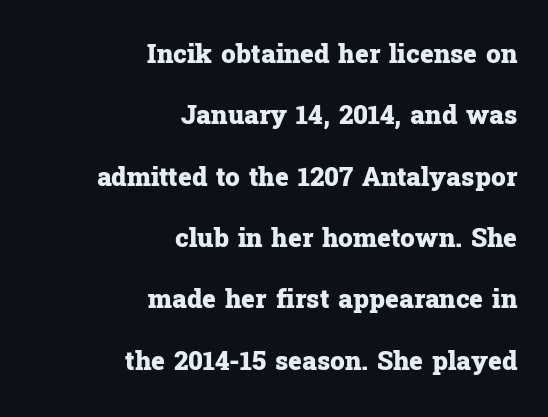
A flush-right, rag-left setting is used for this passage. Every character sits straight up, as roman type does. Words appear dense and cohesive because spacing is normal. Anything drawn beneath the words? Only blank space. Reading down the column, the eye jumps a long way to each next line. On the weight axis this lands at bold, roughly 700.
